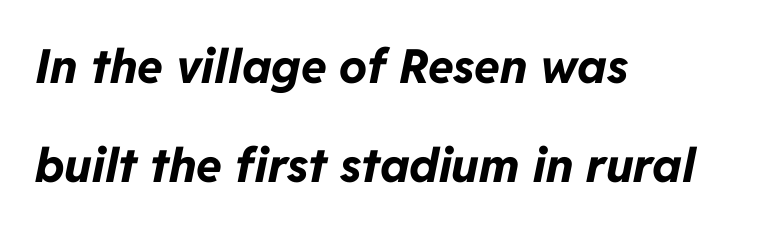
{"italic": "yes", "lean": "right", "slant_degrees": 11, "bold": "yes", "weight": "bold", "width": "normal", "stroke_contrast": "low", "x_height": "medium", "monospaced": "no", "underline": "no", "align": "left", "line_spacing": "loose", "line_spacing_ratio": 2.1, "letter_spacing": "normal", "letter_spacing_em": 0.0, "glyph_px": 47}
